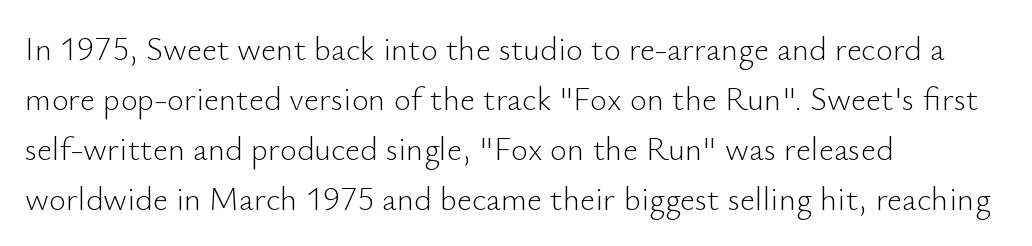
Q: Is the text bold? A: No.
Q: Is the text italic (slanted)? A: No, it is upright.
Q: Is the typeface a serif or a sans-serif typeface? A: Sans-serif.
Q: Is the text underlined? A: No.
Q: How is the paragraph aligned? A: Left-aligned.
Q: Is the spacing between letters normal or unusually wide? A: Normal.
Q: Is the spacing between lines tight, normal or loose? A: Normal.
Q: Width (condensed, normal, or wide)? A: Normal.
Q: Stroke contrast? A: Low.
Q: x-height? A: Small.
Q: Monospaced? A: No.
